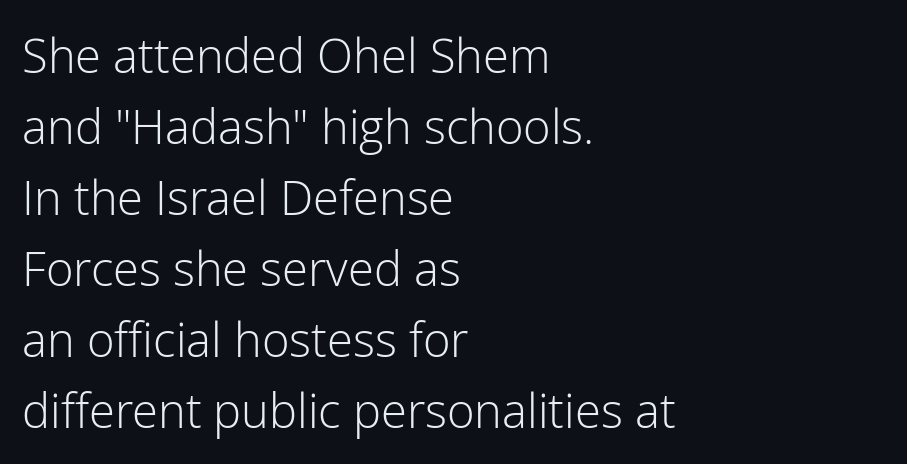
A typesetter would label this face a sans. No extra ink here — the face is not bold. Each letter keeps its own natural width here, so spacing adapts to shape. Glance below the letters and you will spot only blank space.
